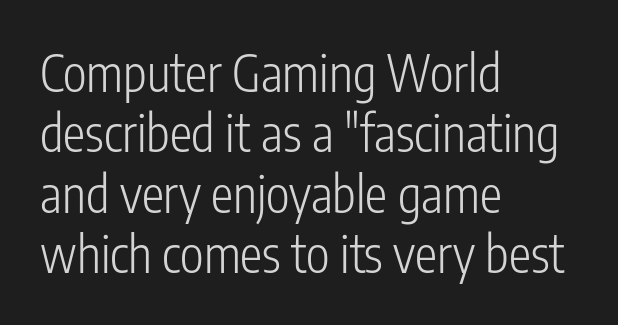
{"serif": "no", "italic": "no", "bold": "no", "weight": "light", "width": "condensed", "stroke_contrast": "low", "x_height": "medium", "monospaced": "no", "underline": "no", "align": "left", "line_spacing_ratio": 1.21, "letter_spacing": "normal", "letter_spacing_em": 0.0, "glyph_px": 50}
